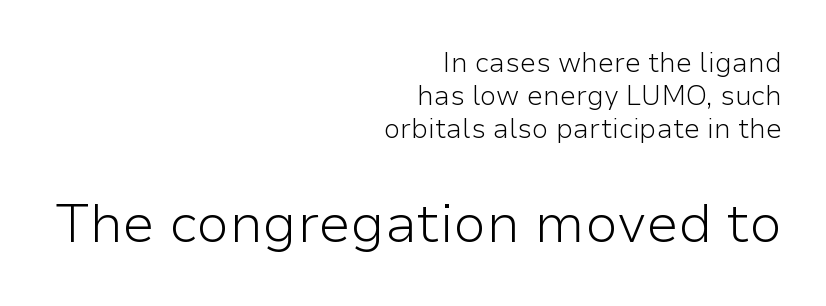
Unbolded letterforms with no extra heft. The emphasis by scale lands on block number two, below. Do the letters lean? They stand straight. Horizontal alignment here is rightward, an uncommon choice for prose.
